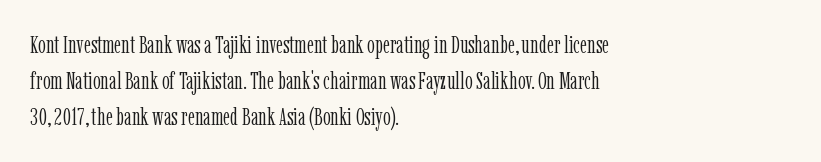
{"italic": "no", "bold": "no", "underline": "no", "align": "left", "line_spacing": "normal", "line_spacing_ratio": 1.51, "letter_spacing": "normal", "letter_spacing_em": 0.0, "glyph_px": 24}
